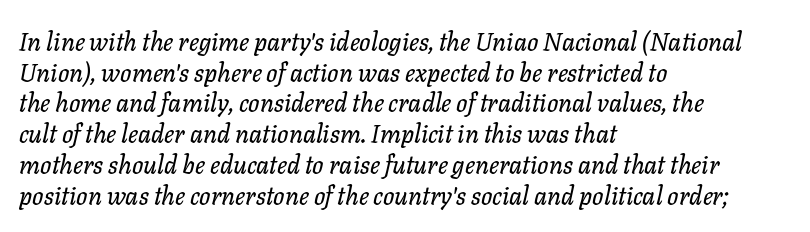
The image shows 25 px text type, italic (leaning right); set left-aligned, line spacing 1.23x, normal letter spacing, not underlined.
